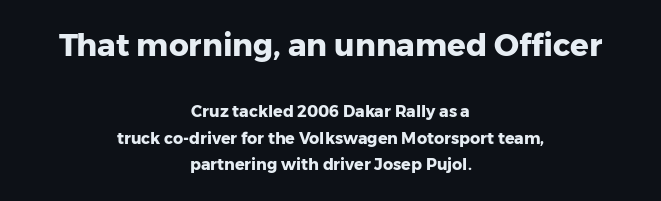
The image shows 31 px heavy sans-serif type, upright; set centered, normal line spacing (1.66x), normal letter spacing, not underlined; the first (top) block is 1.94x larger; low stroke contrast and a medium x-height.
